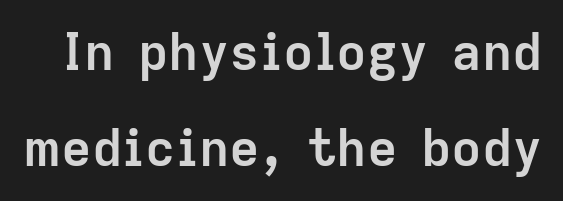
Q: Is the text bold? A: Yes.
Q: Is the text italic (slanted)? A: No, it is upright.
Q: Is the typeface a serif or a sans-serif typeface? A: Sans-serif.
Q: Is the text underlined? A: No.
Q: Is the spacing between letters normal or unusually wide? A: Normal.
Q: Width (condensed, normal, or wide)? A: Normal.
Q: Stroke contrast? A: Low.
Q: x-height? A: Medium.
Q: Monospaced? A: No.
